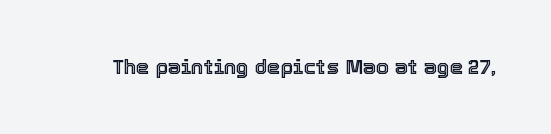
The image shows 21 px text type, upright; set normal letter spacing, not underlined.
